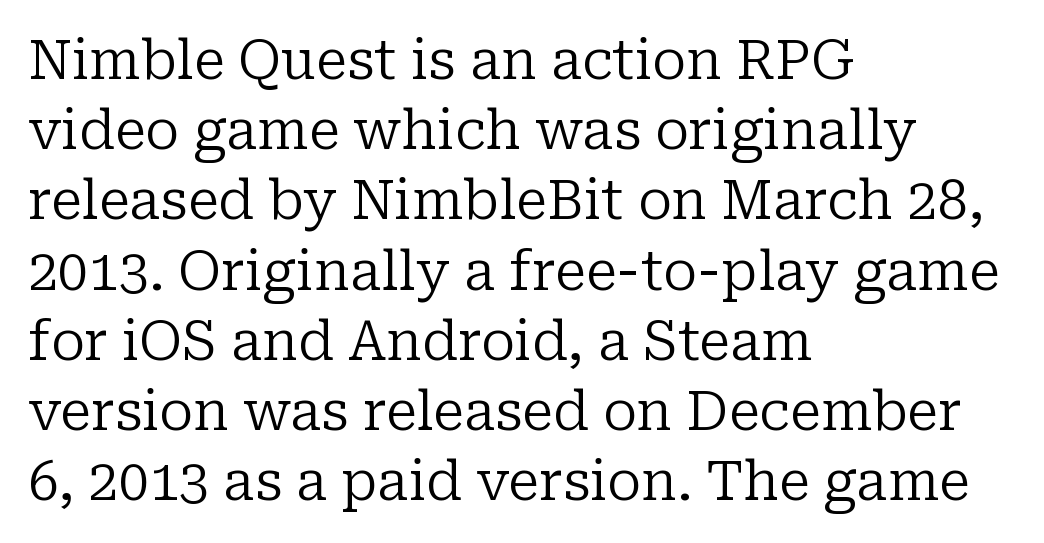
{"serif": "yes", "italic": "no", "bold": "no", "weight": "regular", "width": "normal", "stroke_contrast": "low", "x_height": "medium", "monospaced": "no", "underline": "no", "align": "left", "line_spacing": "normal", "line_spacing_ratio": 1.3, "letter_spacing": "normal", "letter_spacing_em": 0.0, "glyph_px": 54}
